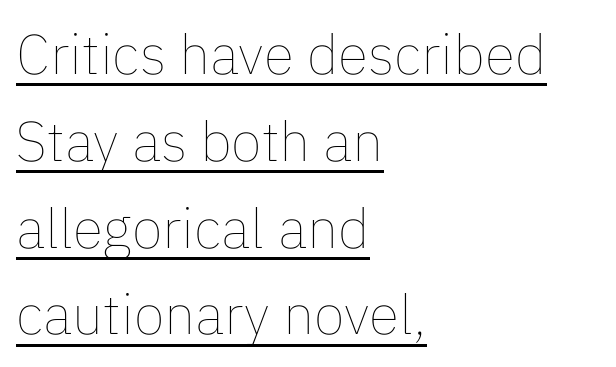
Q: Is the text bold? A: No.
Q: Is the text italic (slanted)? A: No, it is upright.
Q: Is the text underlined? A: Yes.
Q: How is the paragraph aligned? A: Left-aligned.
Q: Is the spacing between letters normal or unusually wide? A: Normal.
Q: Is the spacing between lines tight, normal or loose? A: Normal.
Q: Width (condensed, normal, or wide)? A: Normal.
Q: Stroke contrast? A: Low.
Q: x-height? A: Medium.
Q: Monospaced? A: No.
